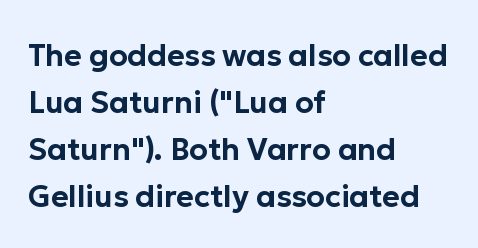
Q: Is the text italic (slanted)? A: No, it is upright.
Q: Is the typeface a serif or a sans-serif typeface? A: Sans-serif.
Q: Is the text underlined? A: No.
Q: How is the paragraph aligned? A: Left-aligned.
Q: Is the spacing between letters normal or unusually wide? A: Normal.
Q: Is the spacing between lines tight, normal or loose? A: Normal.
Q: Width (condensed, normal, or wide)? A: Normal.
Q: Stroke contrast? A: Low.
Q: x-height? A: Medium.
Q: Monospaced? A: No.
